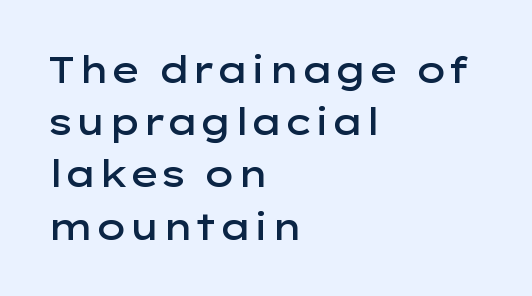
Q: Is the text bold? A: Semi-bold.
Q: Is the text italic (slanted)? A: No, it is upright.
Q: Is the typeface a serif or a sans-serif typeface? A: Sans-serif.
Q: Is the text underlined? A: No.
Q: How is the paragraph aligned? A: Left-aligned.
Q: Is the spacing between letters normal or unusually wide? A: Normal.
Q: Is the spacing between lines tight, normal or loose? A: Normal.
Q: Width (condensed, normal, or wide)? A: Wide.
Q: Stroke contrast? A: Low.
Q: x-height? A: Medium.
Q: Monospaced? A: No.
